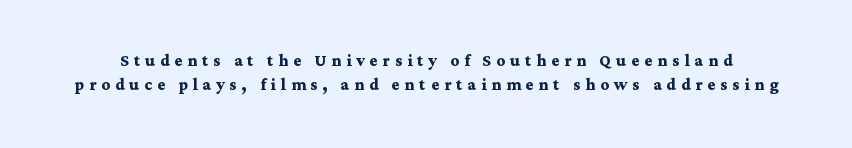
Q: Is the text bold? A: Yes.
Q: Is the text italic (slanted)? A: No, it is upright.
Q: Is the text underlined? A: No.
Q: Is the spacing between letters normal or unusually wide? A: Unusually wide.
Q: Is the spacing between lines tight, normal or loose? A: Tight.
